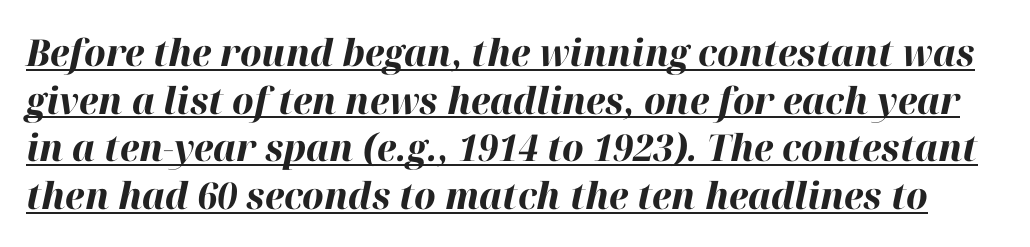
Q: Is the text bold? A: Yes.
Q: Is the text italic (slanted)? A: Yes, it leans right by about 12 degrees.
Q: Is the text underlined? A: Yes.
Q: Is the spacing between letters normal or unusually wide? A: Normal.
Q: Is the spacing between lines tight, normal or loose? A: Normal.
Q: Width (condensed, normal, or wide)? A: Normal.
Q: Stroke contrast? A: High.
Q: x-height? A: Medium.
Q: Monospaced? A: No.
